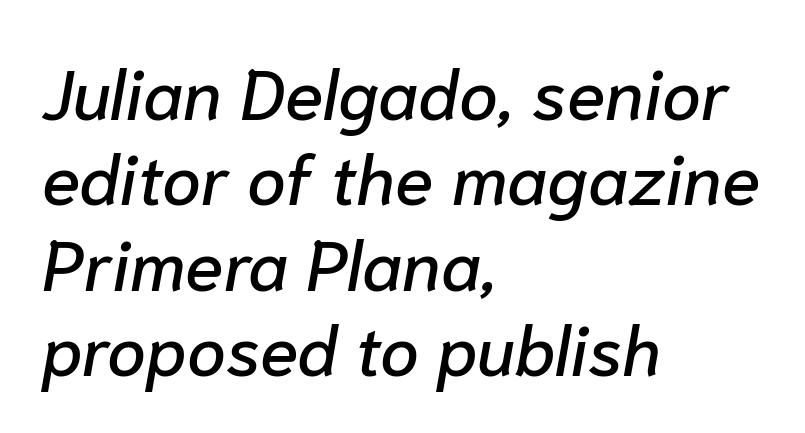
The image shows 70 px text type, italic (leaning right); set left-aligned, line spacing 1.22x, normal letter spacing, not underlined; low stroke contrast and a medium x-height.
